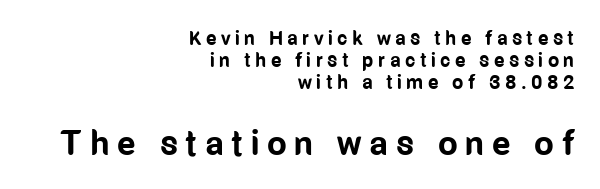
The image shows 35 px bold, condensed sans-serif type, upright; set right-aligned, tight line spacing (1.11x), unusually wide letter spacing (+0.22 em), not underlined; the second (bottom) block is 1.75x larger; low stroke contrast and a medium x-height.
